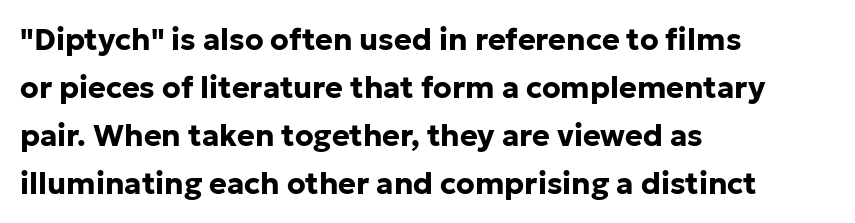
The image shows 30 px bold sans-serif type, upright; set left-aligned, normal line spacing (1.6x), normal letter spacing, not underlined; low stroke contrast and a medium x-height.
